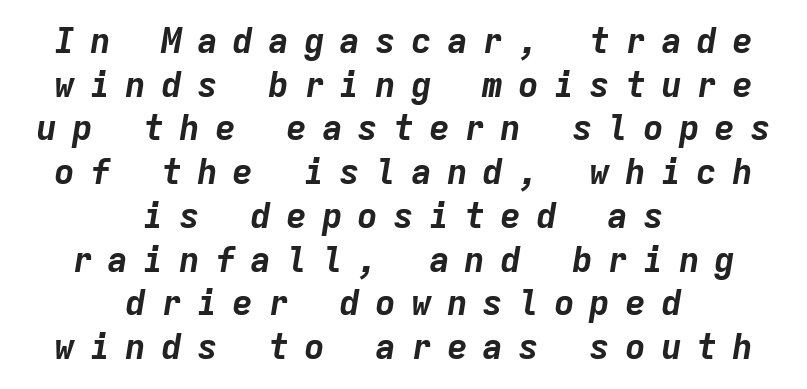
The image shows 35 px bold type, italic (leaning right), monospaced; set centered, normal line spacing (1.25x), unusually wide letter spacing (+0.42 em), not underlined; low stroke contrast and a medium x-height.
